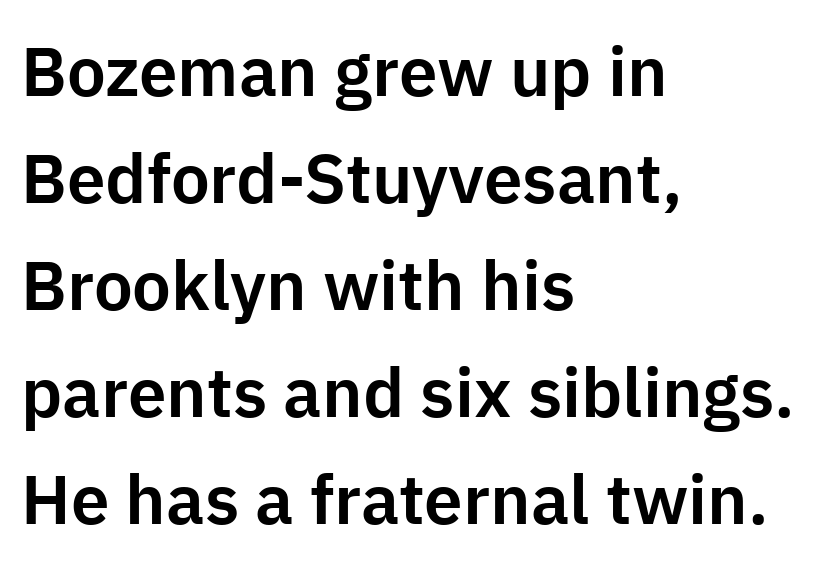
{"serif": "no", "italic": "no", "width": "normal", "stroke_contrast": "low", "x_height": "medium", "monospaced": "no", "underline": "no", "align": "left", "line_spacing": "normal", "line_spacing_ratio": 1.55, "letter_spacing": "normal", "letter_spacing_em": 0.0, "glyph_px": 69}
